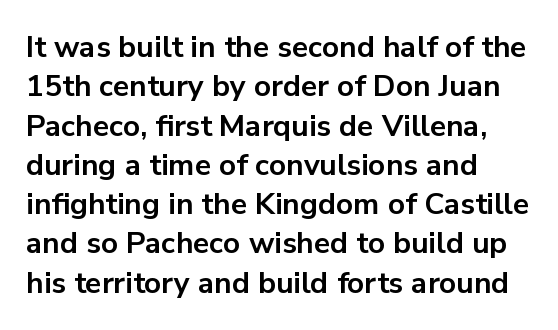
You can tell it's not italic because the verticals are truly vertical. Is this a fixed-width face? No — the glyphs have proportional, varying widths. The space between consecutive lines is moderate. Decoration check: the copy has no underline.
